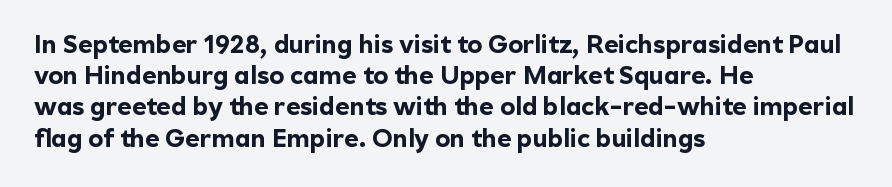
{"italic": "no", "bold": "yes", "underline": "no", "align": "left", "line_spacing": "normal", "line_spacing_ratio": 1.25, "letter_spacing": "normal", "letter_spacing_em": 0.0, "glyph_px": 25}
